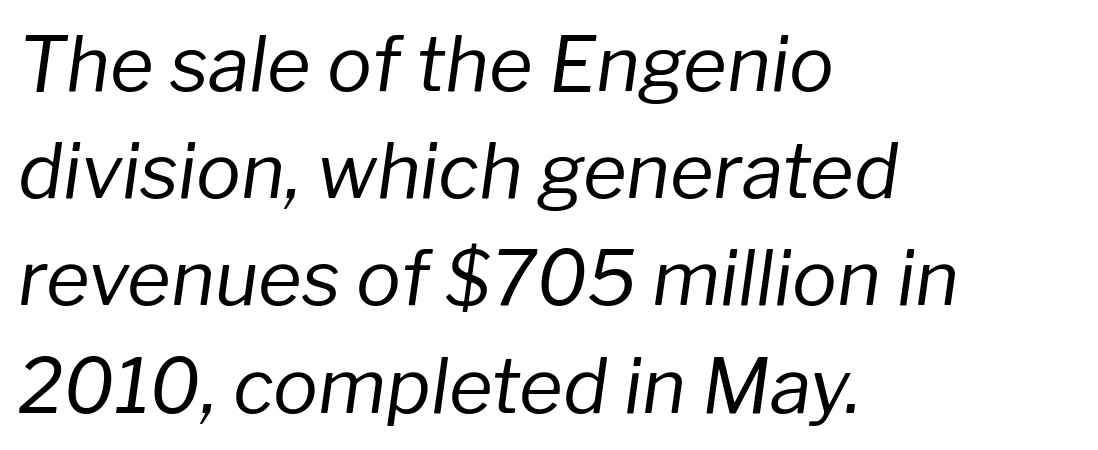
The image shows 75 px regular-weight type, italic (leaning right); set left-aligned, normal line spacing (1.43x), normal letter spacing, not underlined; low stroke contrast and a medium x-height.
